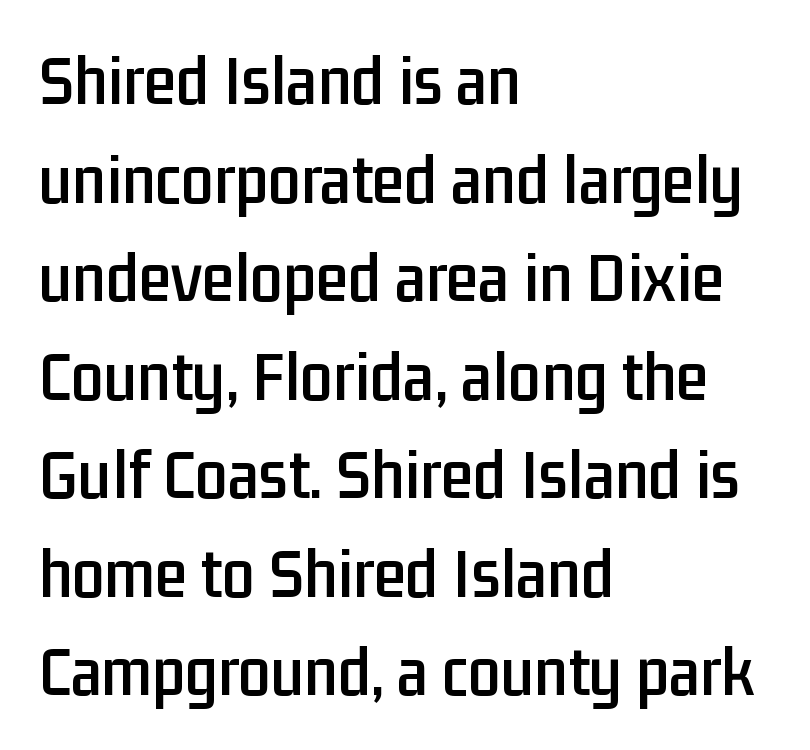
{"serif": "no", "italic": "no", "width": "condensed", "stroke_contrast": "low", "x_height": "medium", "monospaced": "no", "underline": "no", "align": "left", "line_spacing": "normal", "line_spacing_ratio": 1.35, "letter_spacing": "normal", "letter_spacing_em": 0.0, "glyph_px": 73}
